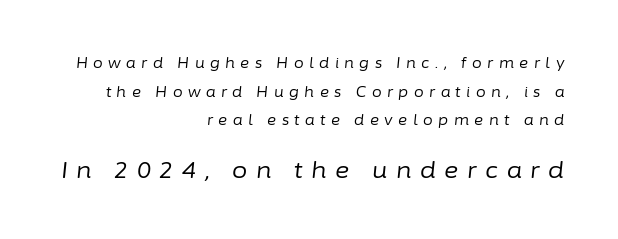
Honestly, the rows look like they've been pulled way apart. The passage shown is not bold in any degree. The passage shown begins with its smaller block and ends with its larger one. Quick note: italic. Underlining? Definitely not there.
